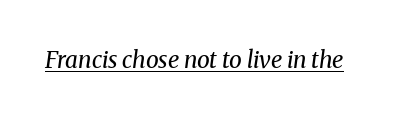
{"italic": "yes", "lean": "right", "slant_degrees": 8, "bold": "no", "underline": "yes", "letter_spacing": "normal", "letter_spacing_em": 0.0, "glyph_px": 23}
